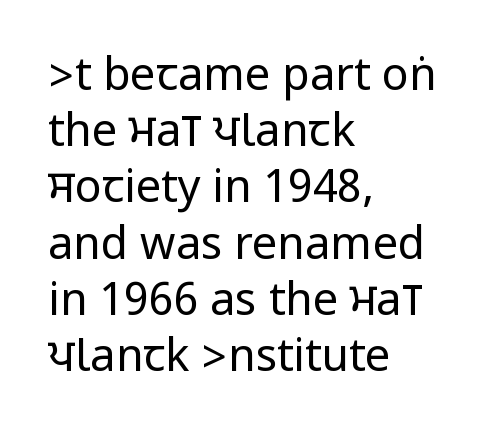
Horizontally, the lines are justified to the leading edge only. A light-to-regular cut is what we see here. You could call the tracking neutral — neither tight nor loose. This is roman type, the default non-slanted kind. The type family on display is of the sans-serif kind.
